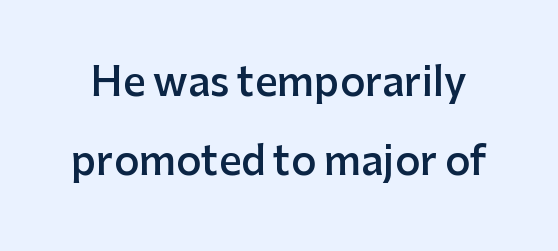
Q: Is the text bold? A: Semi-bold.
Q: Is the text italic (slanted)? A: No, it is upright.
Q: Is the typeface a serif or a sans-serif typeface? A: Sans-serif.
Q: Is the text underlined? A: No.
Q: Is the spacing between letters normal or unusually wide? A: Normal.
Q: Is the spacing between lines tight, normal or loose? A: Loose.
Q: Width (condensed, normal, or wide)? A: Normal.
Q: Stroke contrast? A: Low.
Q: x-height? A: Medium.
Q: Monospaced? A: No.
